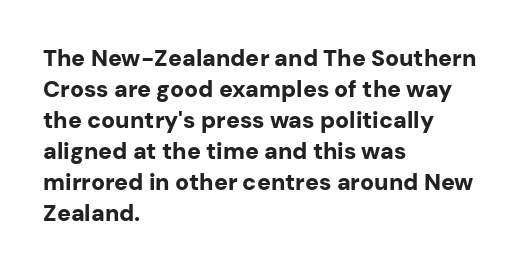
Caption: bold face, heavy strokes. Compared with typical body copy, the letter spacing here is the same. Line starts are locked; line ends wander. The axis of the letterforms is exactly vertical.
